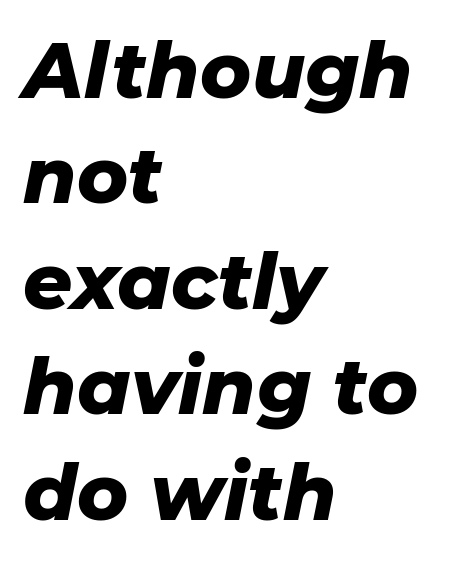
The image shows 77 px heavy type, italic (leaning right); set left-aligned, normal line spacing (1.37x), normal letter spacing, not underlined; low stroke contrast and a medium x-height.
